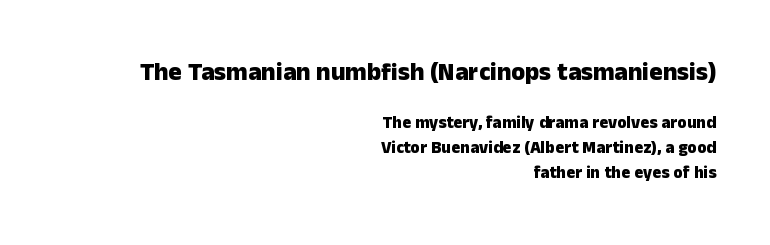
Q: Is the text bold? A: Yes.
Q: Is the text italic (slanted)? A: No, it is upright.
Q: Is the text underlined? A: No.
Q: How is the paragraph aligned? A: Right-aligned.
Q: Is the spacing between letters normal or unusually wide? A: Normal.
Q: Is the spacing between lines tight, normal or loose? A: Normal.
Q: Which block of text is set in a larger size, the first (top) or the second (bottom)? A: The first (top) one.
